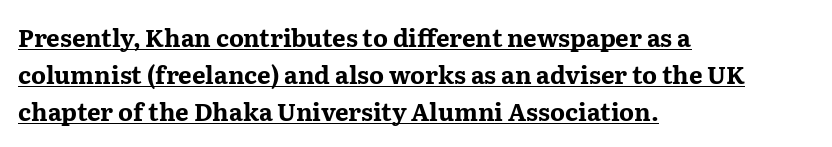
You'd pick this weight for a headline — it's a proper bold. There is no visible air inserted between adjacent glyphs. The face used here appears with an underline applied. This is roman type, the default non-slanted kind. A classic flush-left, rag-right setting is used for this passage. Compared with typical paragraphs, the rows here are spaced about the same.
